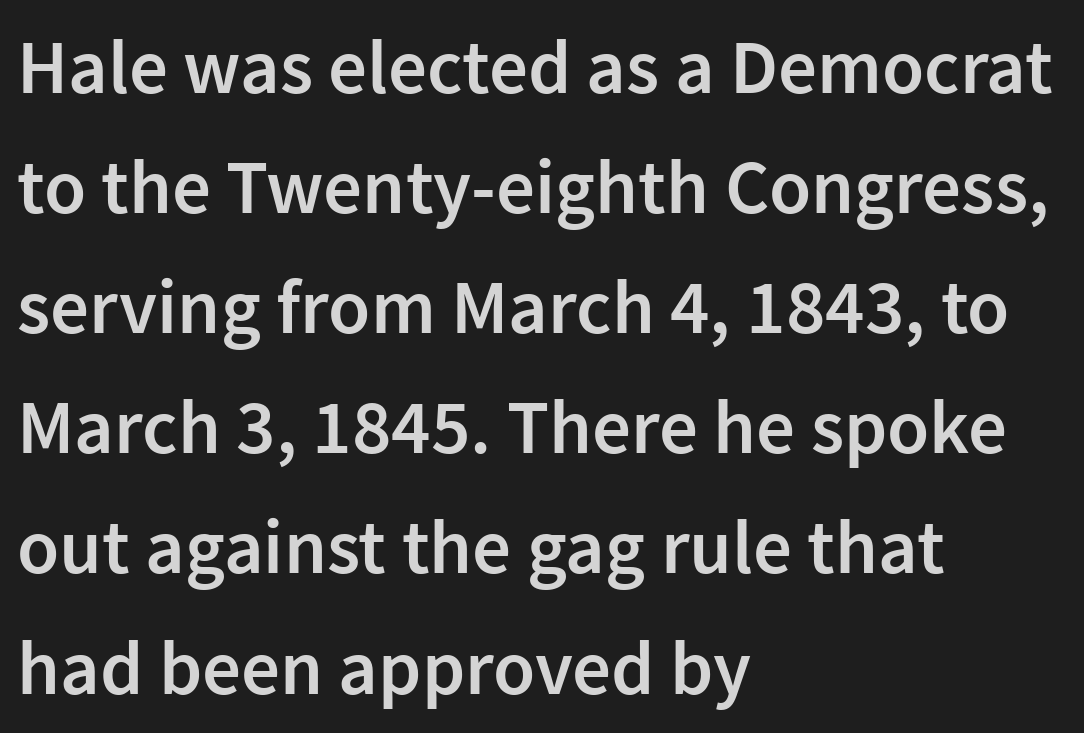
The face used here is a sans, in the tradition of grotesques and geometrics. As a designer I'd log this as weight 600, semibold. Caption: multi-line text, flush left, ragged right. Posture: upright roman. Regular leading.
